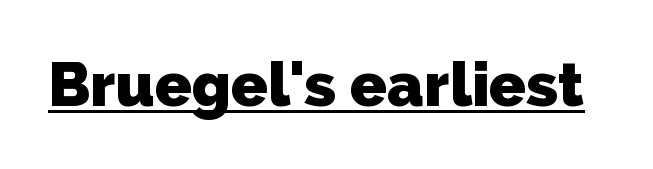
{"serif": "no", "bold": "yes", "weight": "heavy", "width": "normal", "stroke_contrast": "low", "x_height": "medium", "monospaced": "no", "underline": "yes", "letter_spacing": "normal", "letter_spacing_em": 0.0, "glyph_px": 61}
